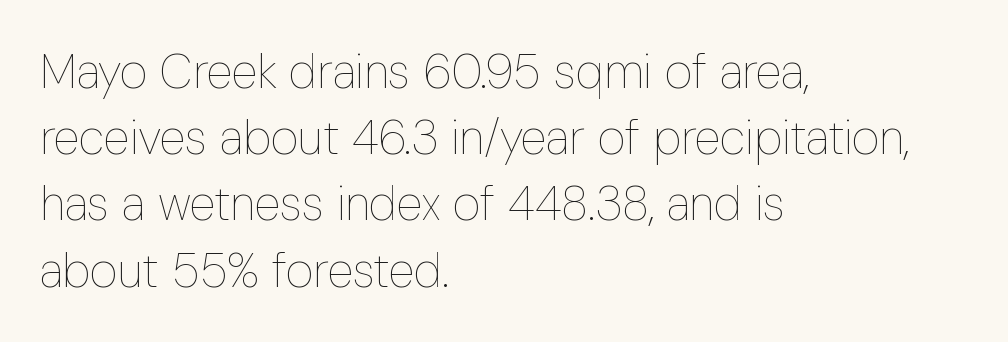
The image shows 48 px thin, condensed type, upright; set left-aligned, normal line spacing (1.38x), normal letter spacing, not underlined; low stroke contrast and a medium x-height.
